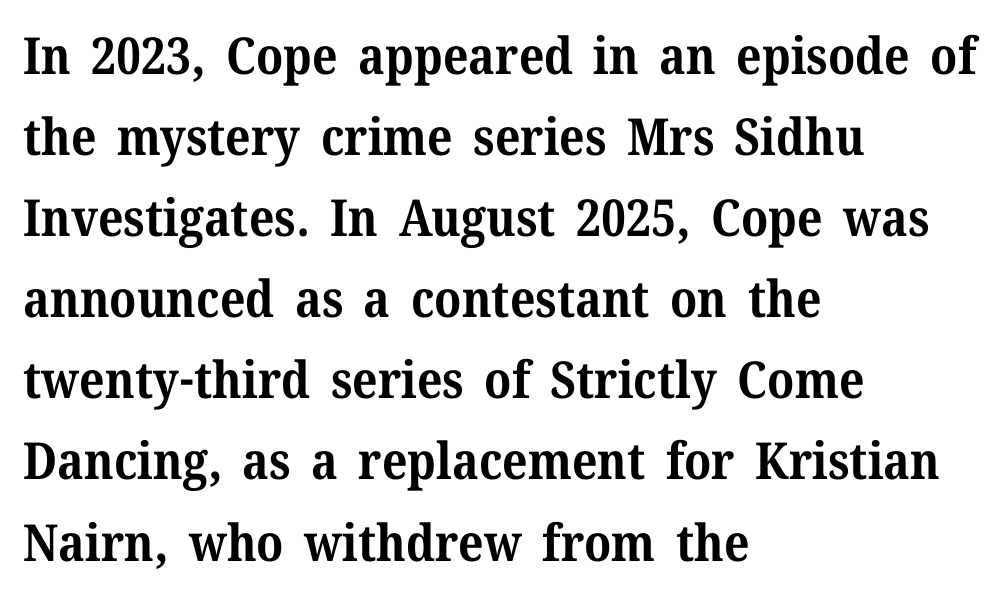
Q: Is the text bold? A: Yes.
Q: Is the text italic (slanted)? A: No, it is upright.
Q: Is the typeface a serif or a sans-serif typeface? A: Serif.
Q: Is the text underlined? A: No.
Q: How is the paragraph aligned? A: Left-aligned.
Q: Is the spacing between letters normal or unusually wide? A: Normal.
Q: Is the spacing between lines tight, normal or loose? A: Normal.
Q: Width (condensed, normal, or wide)? A: Normal.
Q: Stroke contrast? A: Medium.
Q: x-height? A: Medium.
Q: Monospaced? A: No.
